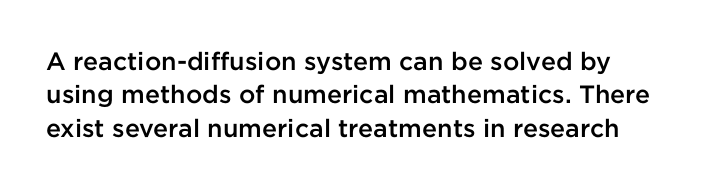
The glyphs have the mass of a demibold cut, below bold. The line-height multiplier appears to be the usual default. Any mark beneath the type? The region is blank. Layout note: lines flush left. Quick note: not italic, upright. The type is set solid horizontally, with unmodified tracking.
